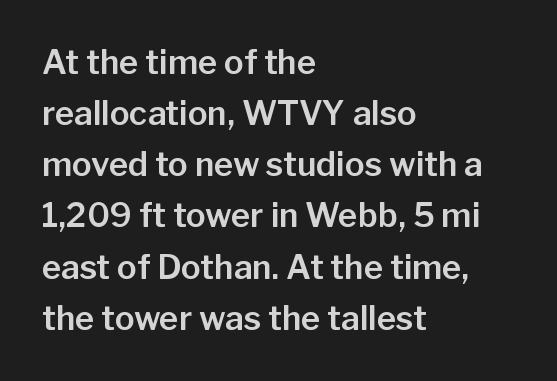
Q: Is the text italic (slanted)? A: No, it is upright.
Q: Is the typeface a serif or a sans-serif typeface? A: Sans-serif.
Q: Is the text underlined? A: No.
Q: How is the paragraph aligned? A: Left-aligned.
Q: Is the spacing between letters normal or unusually wide? A: Normal.
Q: Is the spacing between lines tight, normal or loose? A: Normal.
Q: Width (condensed, normal, or wide)? A: Normal.
Q: Stroke contrast? A: Low.
Q: x-height? A: Medium.
Q: Monospaced? A: No.
